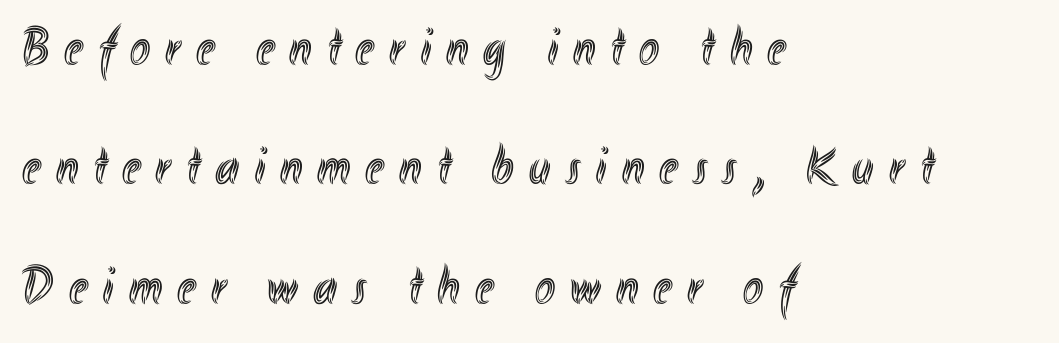
{"width": "condensed", "x_height": "small", "monospaced": "no", "underline": "no", "align": "left", "line_spacing": "loose", "line_spacing_ratio": 2.21, "letter_spacing": "wide", "letter_spacing_em": 0.28, "glyph_px": 54}
